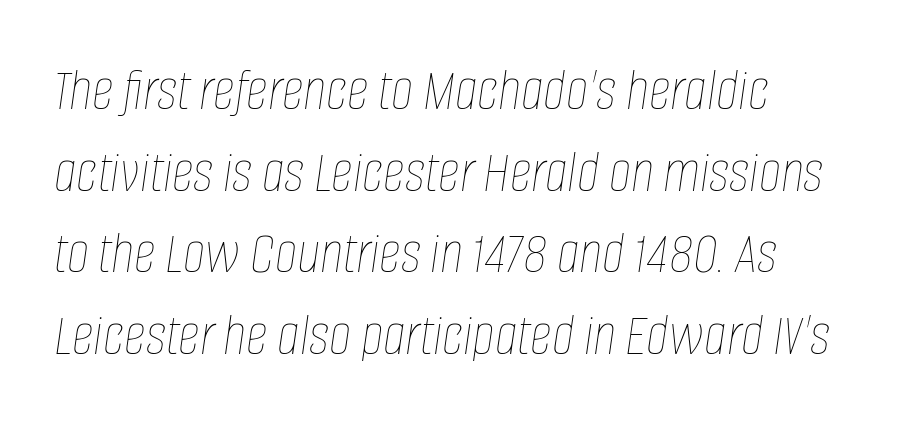
Q: Is the text bold? A: No.
Q: Is the text italic (slanted)? A: Yes, it leans right by about 8 degrees.
Q: Is the text underlined? A: No.
Q: How is the paragraph aligned? A: Left-aligned.
Q: Is the spacing between letters normal or unusually wide? A: Normal.
Q: Is the spacing between lines tight, normal or loose? A: Normal.
Q: Width (condensed, normal, or wide)? A: Condensed.
Q: Stroke contrast? A: Low.
Q: x-height? A: Large.
Q: Monospaced? A: No.
